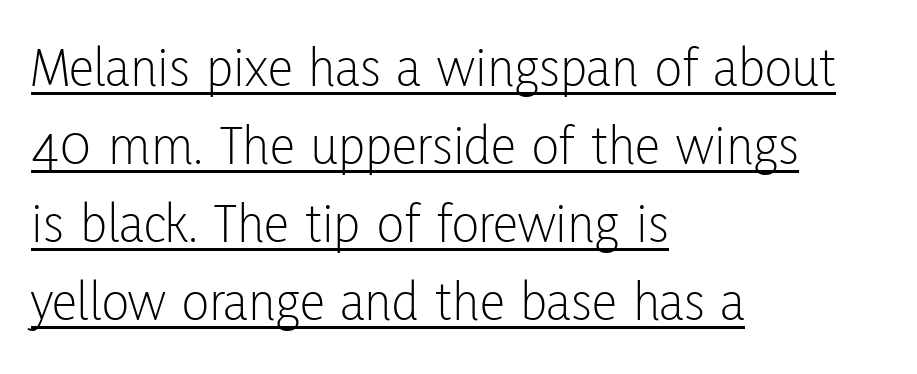
Q: Is the text bold? A: No.
Q: Is the text italic (slanted)? A: No, it is upright.
Q: Is the typeface a serif or a sans-serif typeface? A: Sans-serif.
Q: Is the text underlined? A: Yes.
Q: How is the paragraph aligned? A: Left-aligned.
Q: Is the spacing between letters normal or unusually wide? A: Normal.
Q: Is the spacing between lines tight, normal or loose? A: Normal.
Q: Width (condensed, normal, or wide)? A: Condensed.
Q: Stroke contrast? A: Low.
Q: x-height? A: Medium.
Q: Monospaced? A: No.
